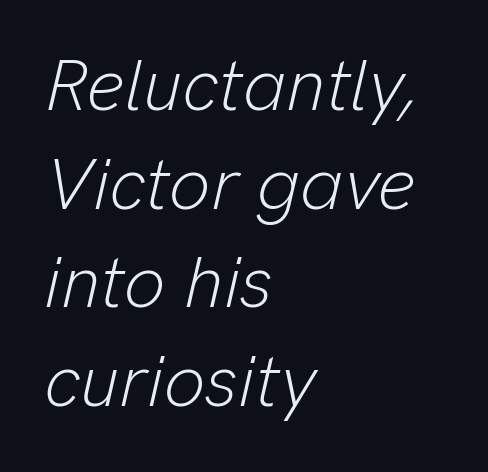
{"italic": "yes", "lean": "right", "slant_degrees": 13, "bold": "no", "weight": "light", "width": "normal", "stroke_contrast": "low", "x_height": "medium", "monospaced": "no", "underline": "no", "align": "left", "line_spacing": "normal", "line_spacing_ratio": 1.35, "letter_spacing": "normal", "letter_spacing_em": 0.0, "glyph_px": 73}
